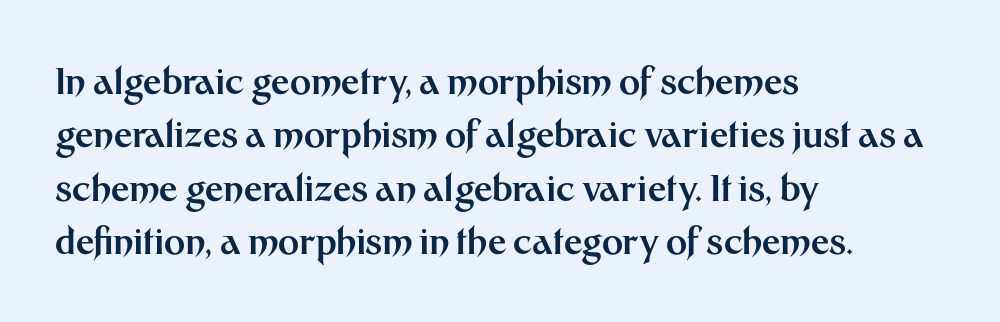
Honestly, the letter spacing is just normal — you wouldn't notice it. The words here are not underlined. Baseline-to-baseline distance is the conventional proportion of letter height. This sample uses an upright cut, with every glyph sitting square on the baseline. Nope, no serifs anywhere on these letters. These lines are set flush left with a ragged right edge.
